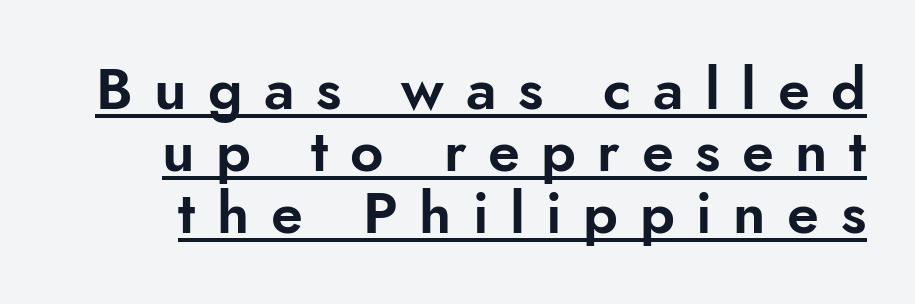
Q: Is the text italic (slanted)? A: No, it is upright.
Q: Is the typeface a serif or a sans-serif typeface? A: Sans-serif.
Q: Is the text underlined? A: Yes.
Q: Is the spacing between letters normal or unusually wide? A: Unusually wide.
Q: Is the spacing between lines tight, normal or loose? A: Tight.
Q: Width (condensed, normal, or wide)? A: Normal.
Q: Stroke contrast? A: Low.
Q: x-height? A: Small.
Q: Monospaced? A: No.
